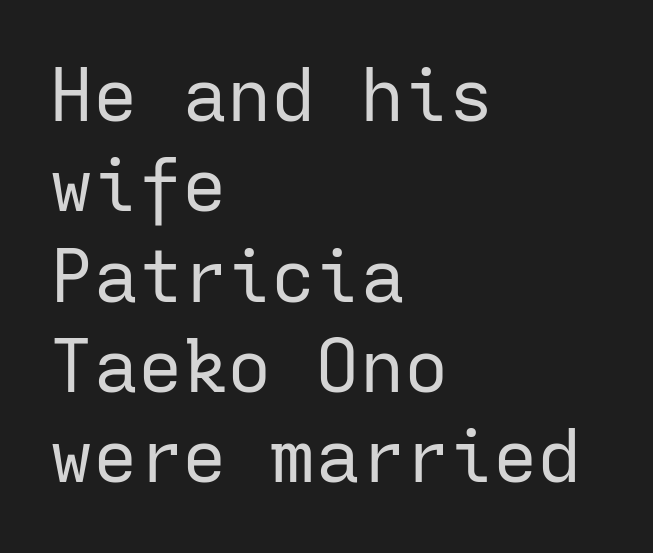
Stems here are at most as thick as an everyday book face. There is no visible air inserted between adjacent glyphs. The letters march in equal steps, a hallmark of fixed-pitch type. Vertical strokes here are truly vertical.
